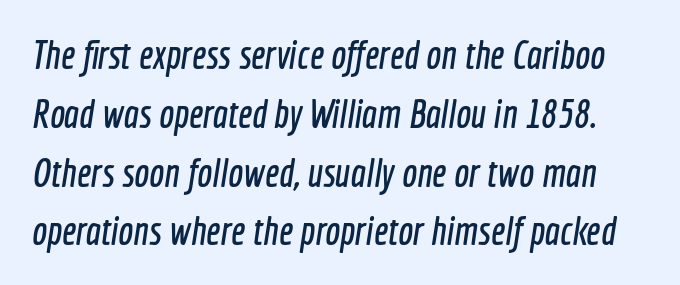
Compared with typical paragraphs, the rows here are spaced about the same. Do the characters align in a grid? No, the font is proportional. The space directly below the letters is spotless. The face used here is rendered with its standard letterfit.
